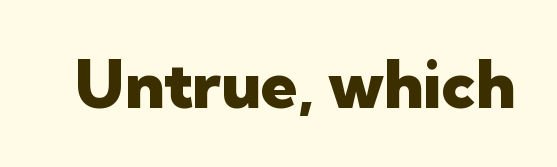
Nope, no serifs anywhere on these letters. Lines of text with bare space underneath. The face used here has the dense, thick strokes of a bold. Vertical strokes here are truly vertical.
